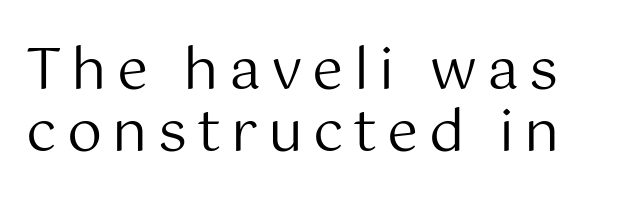
You could not count columns in this text — the font is proportionally spaced. Nobody drew a line under any word here. The font is comparable to plain body text, perhaps lighter. The lettering stays uniformly vertical, giving the passage a roman look. This sample uses a sans-serif face.
